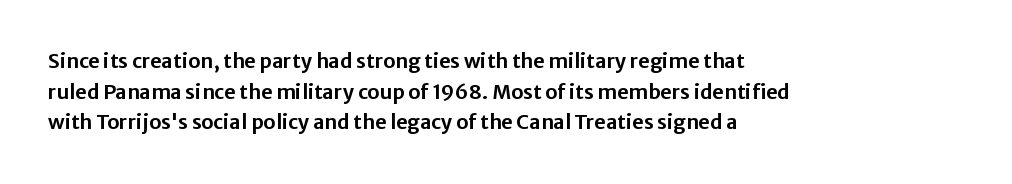
Posture: upright roman. Where is the straight margin? On the left. The passage shown stacks its lines at a standard gap. The passage shown is not underscored anywhere. The tracking reads as untouched default to a designer's eye.
